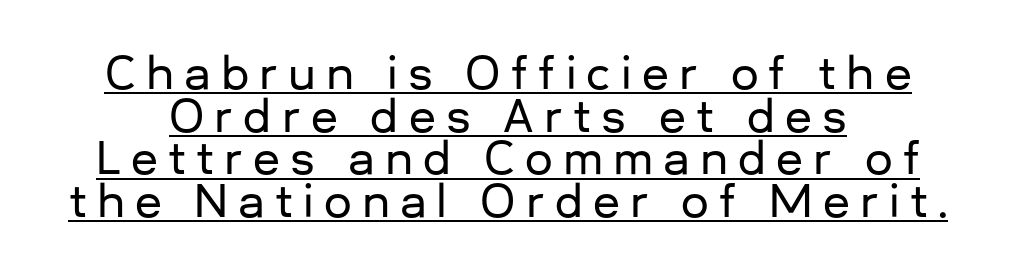
Are there feet on the stems? There aren't — it's a sans. Posture: upright roman. Underlining? Definitely there. This sample has the flowing, uneven cadence of proportional lettering.
